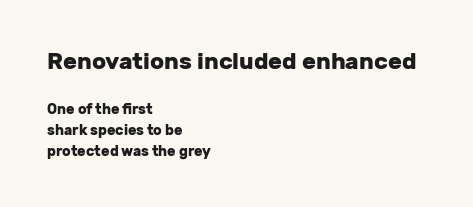
Q: Is the text bold? A: Yes.
Q: Is the text italic (slanted)? A: No, it is upright.
Q: Is the text underlined? A: No.
Q: How is the paragraph aligned? A: Left-aligned.
Q: Is the spacing between letters normal or unusually wide? A: Normal.
Q: Is the spacing between lines tight, normal or loose? A: Normal.
Q: Which block of text is set in a larger size, the first (top) or the second (bottom)? A: The first (top) one.
